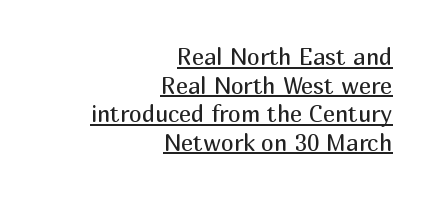
{"italic": "no", "bold": "no", "underline": "yes", "align": "right", "line_spacing_ratio": 1.24, "letter_spacing": "normal", "letter_spacing_em": 0.0, "glyph_px": 23}
